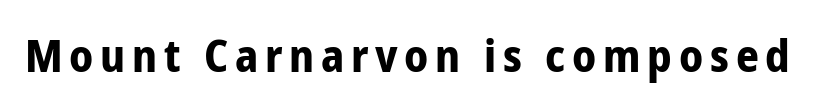
Q: Is the text bold? A: Yes.
Q: Is the text italic (slanted)? A: No, it is upright.
Q: Is the typeface a serif or a sans-serif typeface? A: Sans-serif.
Q: Is the text underlined? A: No.
Q: Width (condensed, normal, or wide)? A: Condensed.
Q: Stroke contrast? A: Low.
Q: x-height? A: Medium.
Q: Monospaced? A: No.
